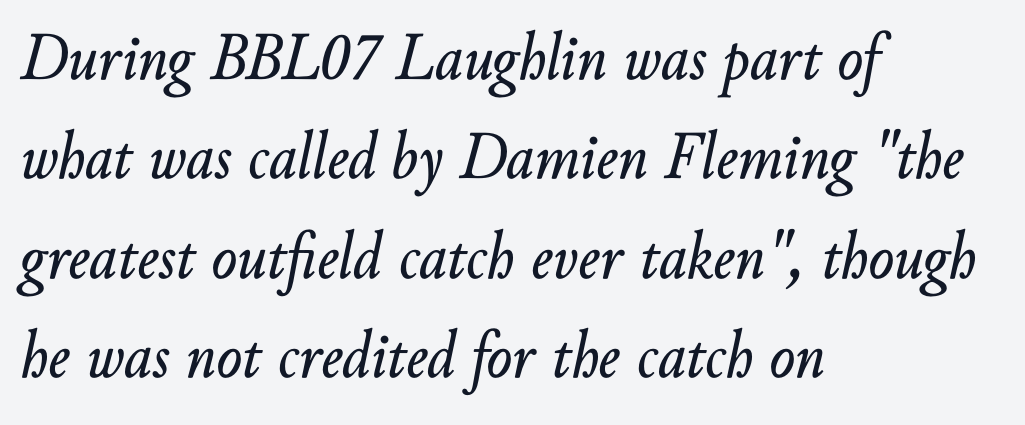
{"italic": "yes", "lean": "right", "slant_degrees": 10, "width": "normal", "stroke_contrast": "low", "x_height": "small", "monospaced": "no", "underline": "no", "align": "left", "line_spacing": "normal", "line_spacing_ratio": 1.46, "letter_spacing": "normal", "letter_spacing_em": 0.0, "glyph_px": 68}
